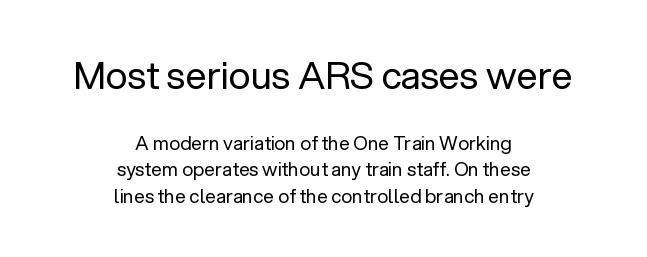
Short and long lines alike share a common midpoint. This sample has the flowing, uneven cadence of proportional lettering. Examine the stroke ends and you'll find no serifs. The type sits square on the baseline with zero lean. The space between consecutive lines is moderate.
